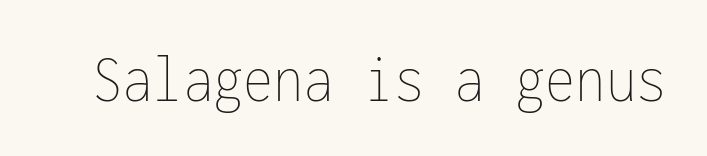
Q: Is the text bold? A: No.
Q: Is the text italic (slanted)? A: No, it is upright.
Q: Is the text underlined? A: No.
Q: Is the spacing between letters normal or unusually wide? A: Normal.
Q: Width (condensed, normal, or wide)? A: Condensed.
Q: Stroke contrast? A: Low.
Q: x-height? A: Medium.
Q: Monospaced? A: Yes.
